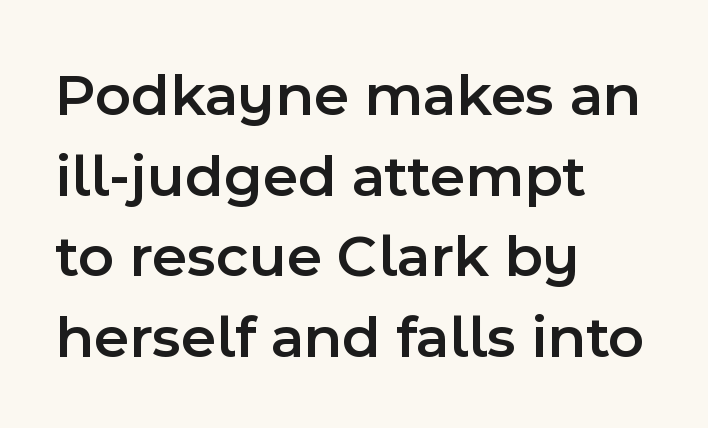
The image shows 61 px semibold sans-serif type, upright; set left-aligned, normal line spacing (1.32x), normal letter spacing, not underlined; a medium x-height.
